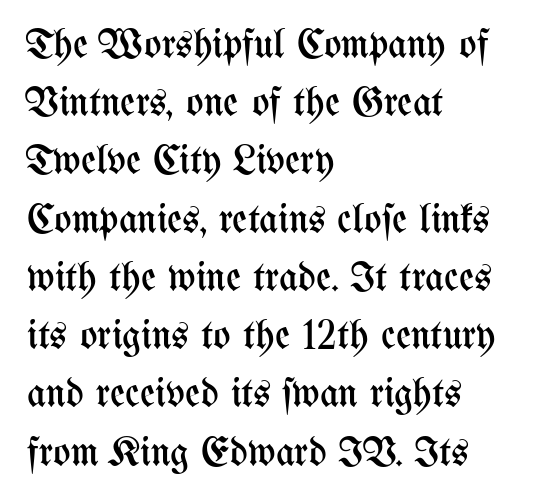
{"italic": "no", "bold": "no", "weight": "regular", "width": "condensed", "stroke_contrast": "medium", "x_height": "medium", "monospaced": "no", "underline": "no", "align": "left", "line_spacing": "normal", "line_spacing_ratio": 1.42, "letter_spacing": "normal", "letter_spacing_em": 0.0, "glyph_px": 41}
